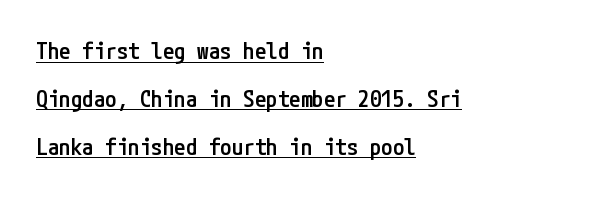
If you drew a line through each stem, it would be perfectly vertical. What's the leading like? Stretched, with rows far apart. Stems and bowls a touch heavier than normal — semibold. Every word sits above its own underline. Caption: standard tracking, unaltered. Typeset ragged right — the left edge is the straight one.
